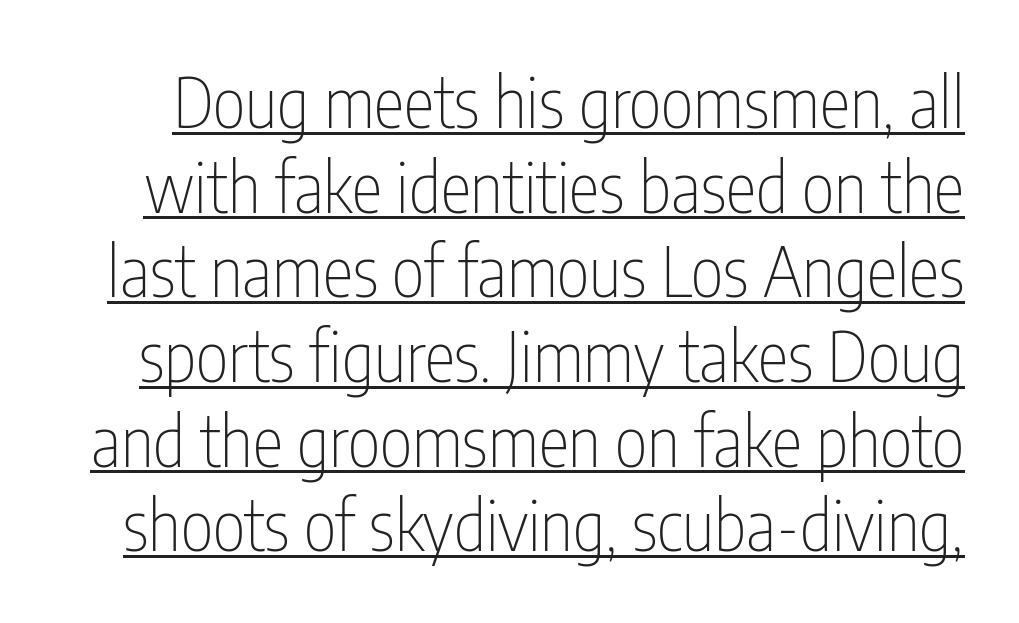
{"serif": "no", "italic": "no", "bold": "no", "weight": "thin", "width": "condensed", "stroke_contrast": "low", "x_height": "medium", "monospaced": "no", "underline": "yes", "line_spacing_ratio": 1.21, "letter_spacing": "normal", "letter_spacing_em": 0.0, "glyph_px": 70}
